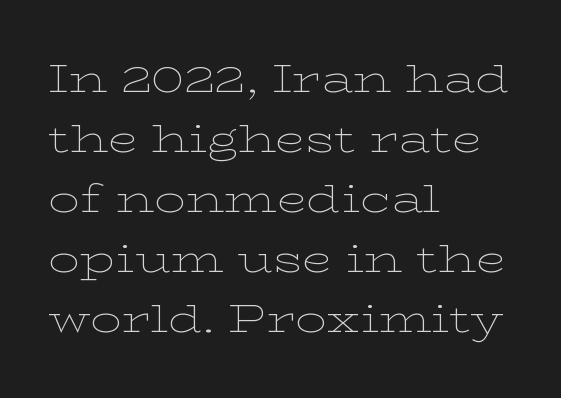
Italic: no, the glyphs are upright roman. The face used here is seriffed, in the tradition of book romans. The leading is moderate, giving the passage an even texture. Spacing verdict: proportional, widths tailored to each character.
